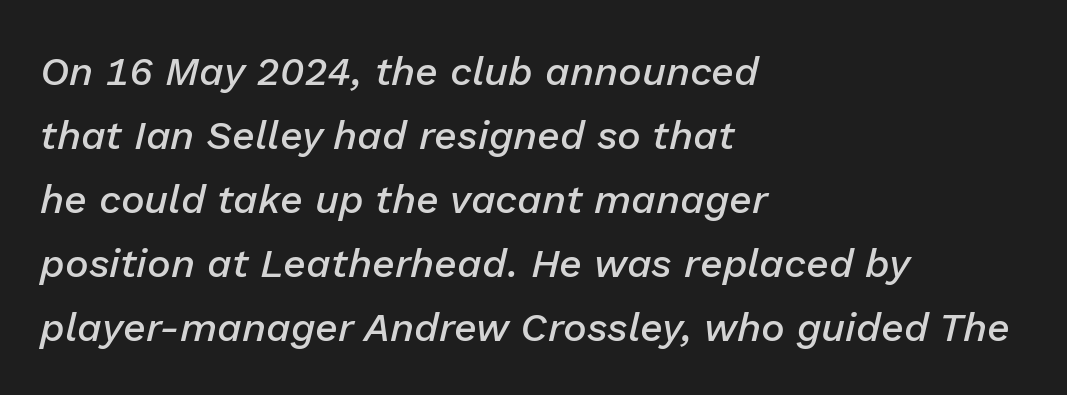
The image shows 40 px semibold type, italic (leaning right); set left-aligned, normal line spacing (1.6x), normal letter spacing, not underlined; low stroke contrast and a medium x-height.
